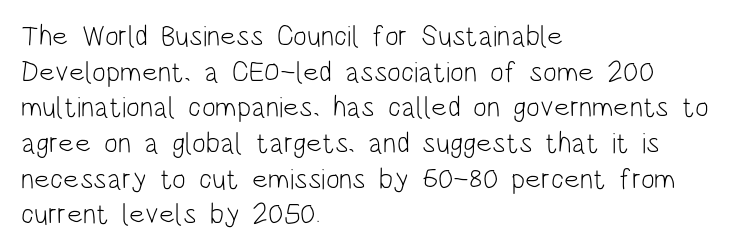
{"serif": "no", "italic": "no", "bold": "no", "weight": "light", "width": "condensed", "stroke_contrast": "low", "x_height": "large", "monospaced": "no", "underline": "no", "align": "left", "line_spacing_ratio": 1.23, "letter_spacing": "normal", "letter_spacing_em": 0.0, "glyph_px": 29}
